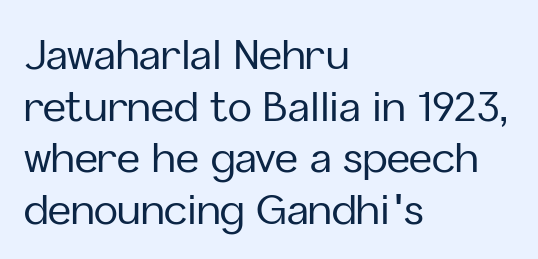
The image shows 40 px sans-serif type, upright; set left-aligned, normal line spacing (1.29x), normal letter spacing, not underlined; low stroke contrast and a medium x-height.
